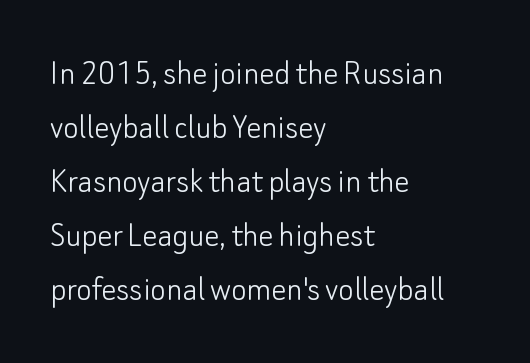
The image shows 37 px light sans-serif type, upright; set left-aligned, normal line spacing (1.46x), normal letter spacing, not underlined; low stroke contrast and a small x-height.
